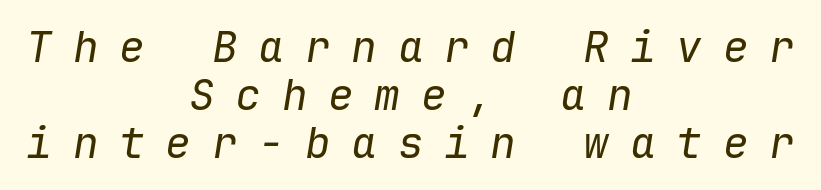
Q: Is the text bold? A: No.
Q: Is the text italic (slanted)? A: Yes, it leans right by about 9 degrees.
Q: Is the text underlined? A: No.
Q: How is the paragraph aligned? A: Centered.
Q: Is the spacing between letters normal or unusually wide? A: Unusually wide.
Q: Is the spacing between lines tight, normal or loose? A: Tight.
Q: Width (condensed, normal, or wide)? A: Normal.
Q: Stroke contrast? A: Low.
Q: x-height? A: Medium.
Q: Monospaced? A: Yes.
